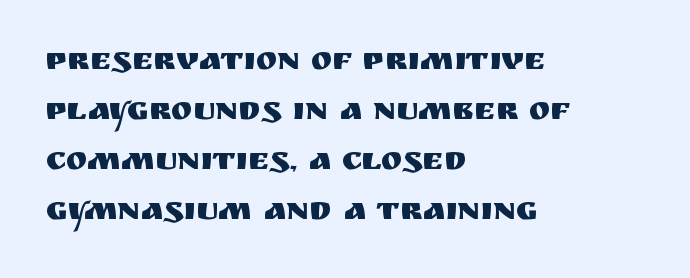
The gap between lines stays unmarked. Rendered with straight, roman letterforms. Normally led — the rows are evenly, conventionally spaced. Between one letter and the next there's only the usual sliver of space.
